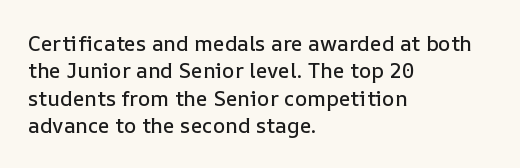
Q: Is the text italic (slanted)? A: No, it is upright.
Q: Is the text underlined? A: No.
Q: How is the paragraph aligned? A: Left-aligned.
Q: Is the spacing between letters normal or unusually wide? A: Normal.
Q: Is the spacing between lines tight, normal or loose? A: Normal.
